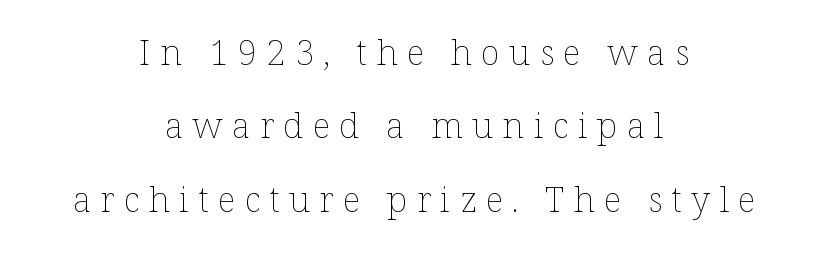
Honestly, there is no underline to notice here at all. The rendering uses natural spacing where letterforms have individual widths. You could fit nearly another row in the gap between these rows. The letterforms sit at book weight or below.
